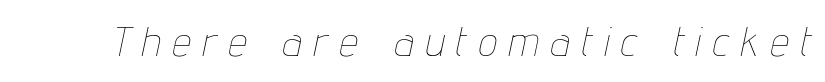
The face used here has a pronounced slope to its letters. Looks like regular typesetting: each glyph gets only the width it needs. Type without underlining. Summary of weight: not heavy and not bold.
